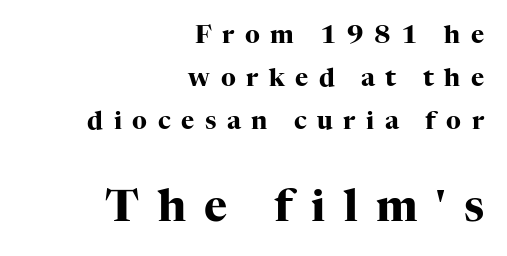
{"serif": "yes", "italic": "no", "bold": "yes", "weight": "heavy", "width": "normal", "stroke_contrast": "high", "x_height": "medium", "monospaced": "no", "underline": "no", "align": "right", "line_spacing_ratio": 1.72, "letter_spacing": "wide", "letter_spacing_em": 0.42, "larger_block": "second", "size_ratio": 1.76, "glyph_px": 44}
